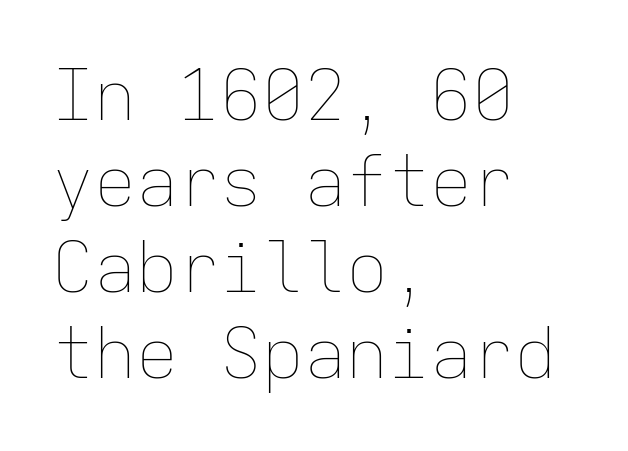
Each letter, wide or thin by design, is forced into the same width here. Unbolded letterforms with no extra heft. Does extra space separate the letters? No, they use regular spacing. Each line starts at the same left margin while the right side varies.
